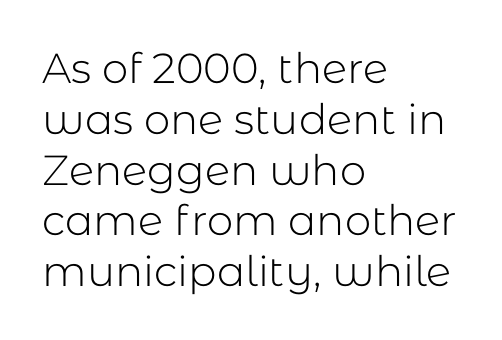
{"serif": "no", "italic": "no", "bold": "no", "weight": "light", "width": "normal", "stroke_contrast": "low", "x_height": "medium", "monospaced": "no", "underline": "no", "align": "left", "line_spacing_ratio": 1.21, "letter_spacing": "normal", "letter_spacing_em": 0.0, "glyph_px": 42}
